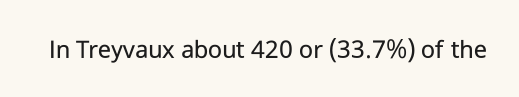
Has an underline been added? It has not. The type is set solid horizontally, with unmodified tracking. The characters are drawn with everyday or finer stroke widths. Every character sits straight up, as roman type does.
